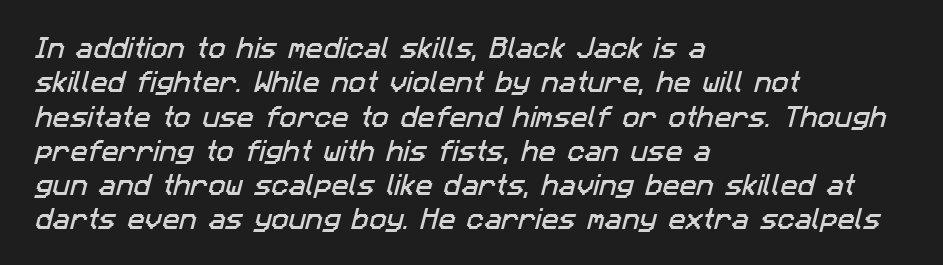
The face used here is rendered with its standard letterfit. Is there much room between lines? A standard amount, neither cramped nor airy. The glyphs are unaccompanied by any horizontal stroke below them. Typeset ragged right — the left edge is the straight one.
